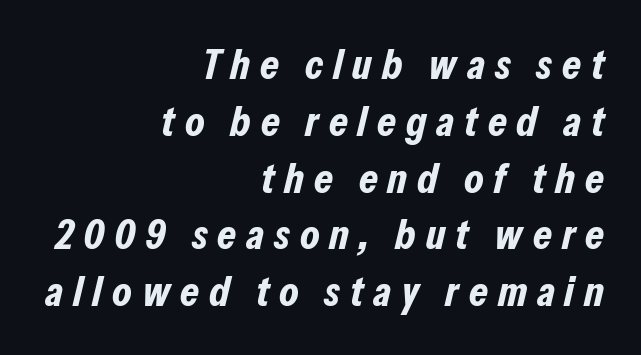
Students, note that the glyphs here are deliberately spaced far apart. Notice how the passage keeps a crisp vertical edge on the right only. Do the characters align in a grid? No, the font is proportional. Type without underlining. Rendered with sloped, italic letterforms. Caption: bold face, heavy strokes.
